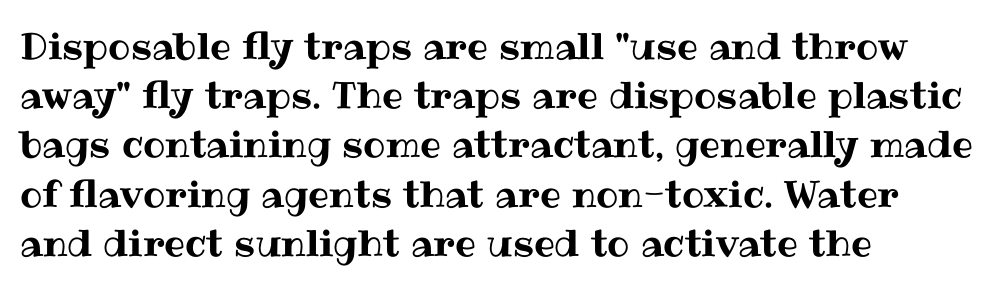
{"italic": "no", "width": "normal", "stroke_contrast": "medium", "x_height": "medium", "monospaced": "no", "underline": "no", "align": "left", "line_spacing": "normal", "line_spacing_ratio": 1.33, "letter_spacing": "normal", "letter_spacing_em": 0.0, "glyph_px": 37}
